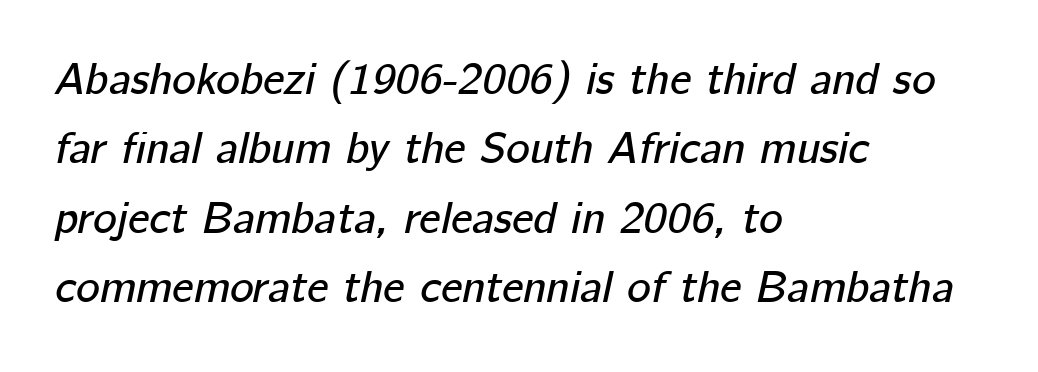
Q: Is the text italic (slanted)? A: Yes, it leans right by about 12 degrees.
Q: Is the text underlined? A: No.
Q: How is the paragraph aligned? A: Left-aligned.
Q: Is the spacing between letters normal or unusually wide? A: Normal.
Q: Is the spacing between lines tight, normal or loose? A: Normal.
Q: Width (condensed, normal, or wide)? A: Normal.
Q: Stroke contrast? A: Low.
Q: x-height? A: Medium.
Q: Monospaced? A: No.
